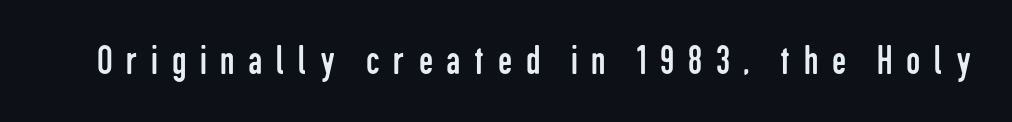
Weight class: somewhere from thin through regular. The words here are not underlined. Characters follow at a spacing far wider than the type designer built in. Every character sits straight up, as roman type does. Think of a printed novel: that variable character pitch is what you see here. Unlike a traditional serif, this face leaves its strokes unadorned.
